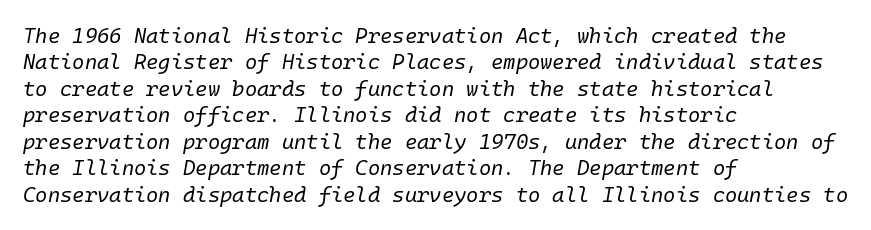
Q: Is the text bold? A: No.
Q: Is the text italic (slanted)? A: Yes, it leans right by about 10 degrees.
Q: Is the text underlined? A: No.
Q: How is the paragraph aligned? A: Left-aligned.
Q: Is the spacing between letters normal or unusually wide? A: Normal.
Q: Is the spacing between lines tight, normal or loose? A: Normal.
